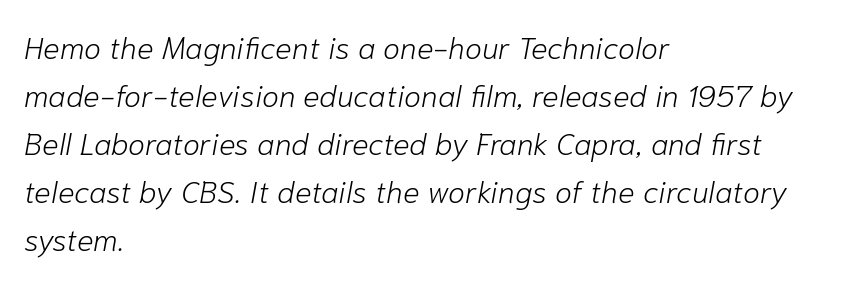
{"italic": "yes", "lean": "right", "slant_degrees": 10, "bold": "no", "weight": "light", "width": "normal", "stroke_contrast": "low", "x_height": "medium", "monospaced": "no", "underline": "no", "align": "left", "line_spacing": "normal", "line_spacing_ratio": 1.55, "letter_spacing": "normal", "letter_spacing_em": 0.0, "glyph_px": 31}
